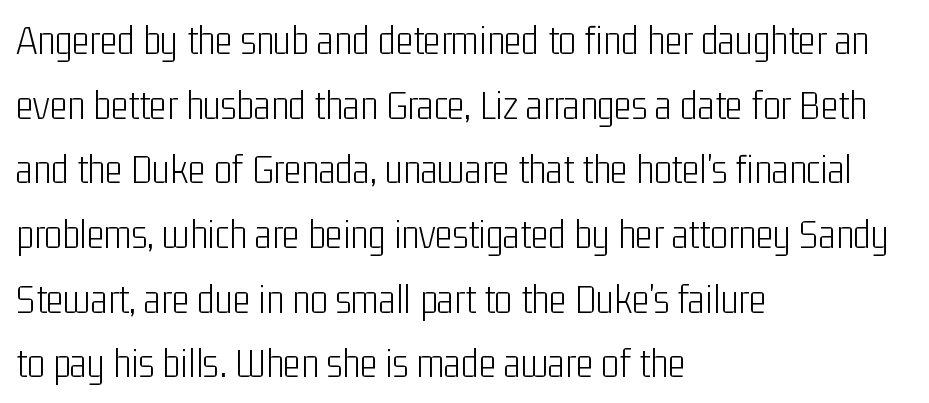
The image shows 42 px light, condensed sans-serif type, upright; set left-aligned, normal line spacing (1.54x), normal letter spacing, not underlined; low stroke contrast and a medium x-height.
